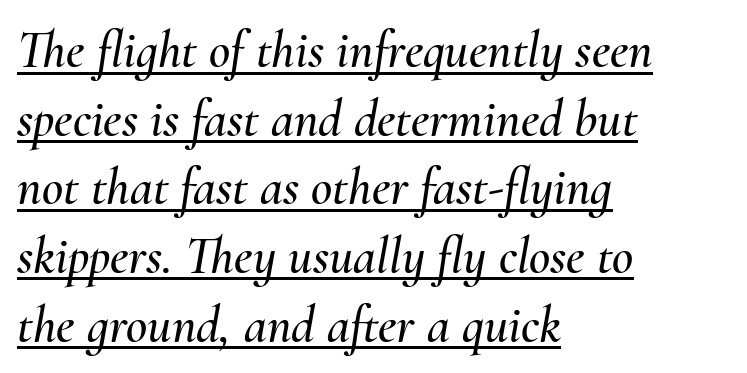
Q: Is the text italic (slanted)? A: Yes, it leans right by about 10 degrees.
Q: Is the text underlined? A: Yes.
Q: How is the paragraph aligned? A: Left-aligned.
Q: Is the spacing between letters normal or unusually wide? A: Normal.
Q: Is the spacing between lines tight, normal or loose? A: Normal.
Q: Width (condensed, normal, or wide)? A: Normal.
Q: Stroke contrast? A: Medium.
Q: x-height? A: Small.
Q: Monospaced? A: No.
